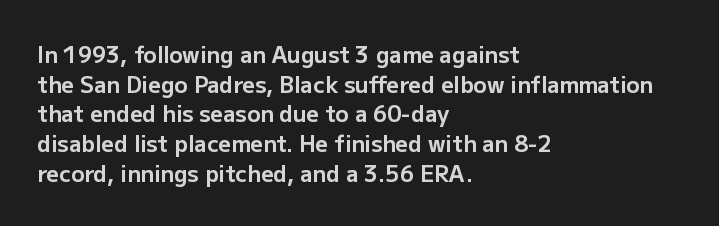
Q: Is the text bold? A: Yes.
Q: Is the text italic (slanted)? A: No, it is upright.
Q: Is the text underlined? A: No.
Q: How is the paragraph aligned? A: Left-aligned.
Q: Is the spacing between letters normal or unusually wide? A: Normal.
Q: Is the spacing between lines tight, normal or loose? A: Normal.
